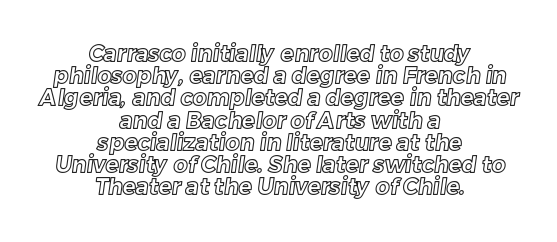
Is there much room between lines? No — they nearly touch. Nobody touched the tracking dial on this one. Decoration check: the copy has no underline. Is the block centered? Yes — each line is placed symmetrically about the middle.
